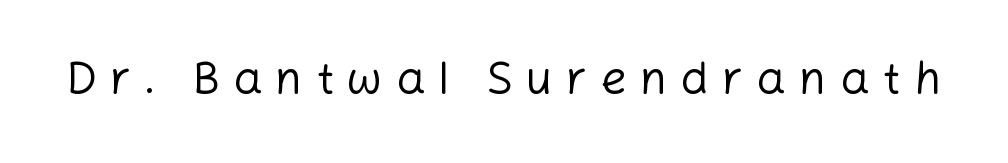
The string is rendered with underlining switched off. It's the straight-up-and-down kind of type. Tracking here is generous; glyphs stand well apart from one another. No letter is thick-stroked: the sample isn't bold. You could not count columns in this text — the font is proportionally spaced.
